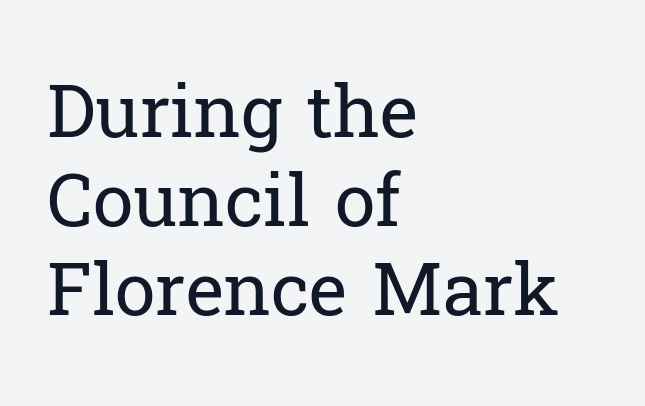
The image shows 73 px regular-weight serif type, upright; set left-aligned, line spacing 1.22x, normal letter spacing, not underlined; low stroke contrast and a medium x-height.
